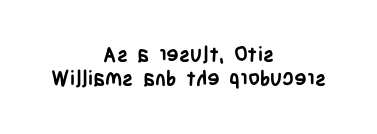
Pretty heavy lettering here — definitely bold. The passage shown is not underscored anywhere. No italicization has been applied; the sample stays upright. Leading: reduced. The letterforms sit shoulder to shoulder at normal distance. Horizontal alignment here is central, giving a formal, balanced look.
